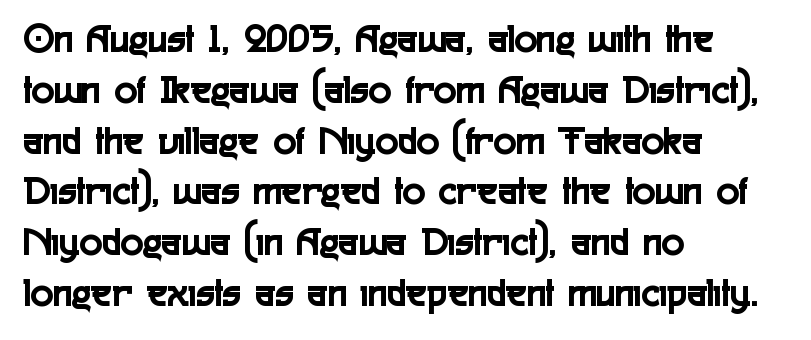
Q: Is the text italic (slanted)? A: No, it is upright.
Q: Is the typeface a serif or a sans-serif typeface? A: Sans-serif.
Q: Is the text underlined? A: No.
Q: How is the paragraph aligned? A: Left-aligned.
Q: Is the spacing between letters normal or unusually wide? A: Normal.
Q: Width (condensed, normal, or wide)? A: Condensed.
Q: x-height? A: Medium.
Q: Monospaced? A: No.
